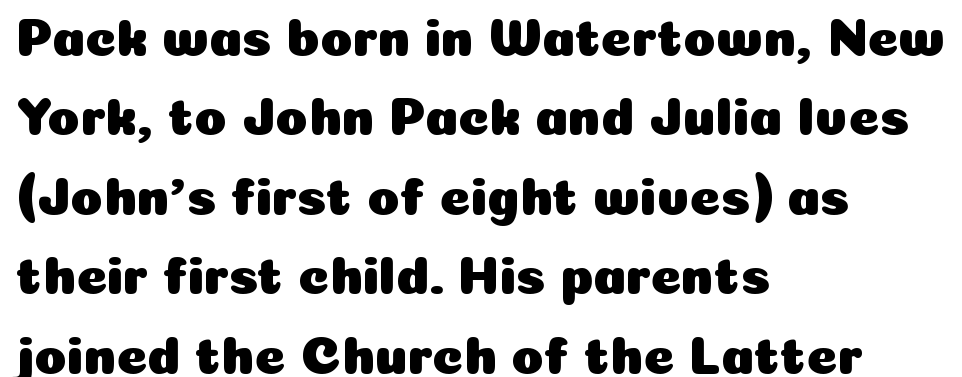
The letters stand straight up with perfectly vertical stems. Beneath every word, the page is bare. The ragged edge is on the right, which tells us the setting is flush left. The rendering uses a moderate line-height, typical for paragraphs. I'd call this a sans setting — the letters go barefoot. You could call the tracking neutral — neither tight nor loose.
